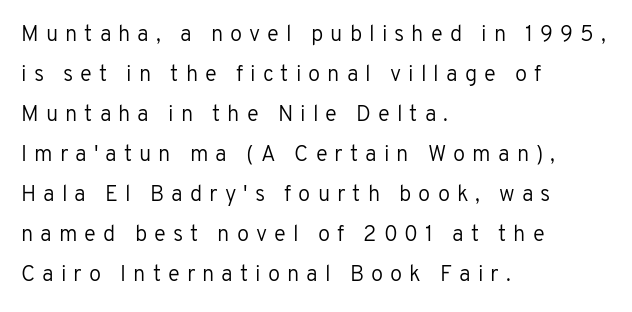
{"italic": "no", "bold": "no", "underline": "no", "align": "left", "line_spacing_ratio": 1.82, "letter_spacing": "wide", "letter_spacing_em": 0.32, "glyph_px": 22}
